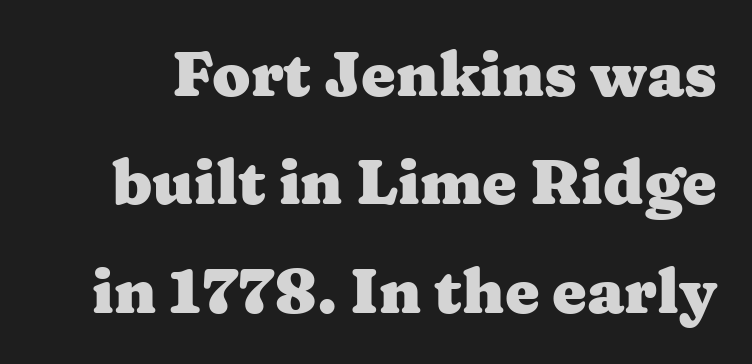
Q: Is the text bold? A: Yes.
Q: Is the text italic (slanted)? A: No, it is upright.
Q: Is the typeface a serif or a sans-serif typeface? A: Serif.
Q: Is the text underlined? A: No.
Q: Is the spacing between letters normal or unusually wide? A: Normal.
Q: Width (condensed, normal, or wide)? A: Wide.
Q: Stroke contrast? A: Medium.
Q: x-height? A: Medium.
Q: Monospaced? A: No.
